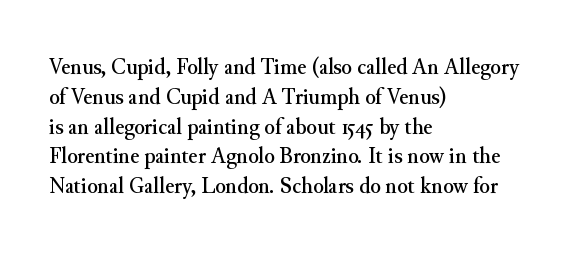
{"italic": "no", "underline": "no", "align": "left", "line_spacing_ratio": 1.24, "letter_spacing": "normal", "letter_spacing_em": 0.0, "glyph_px": 24}
